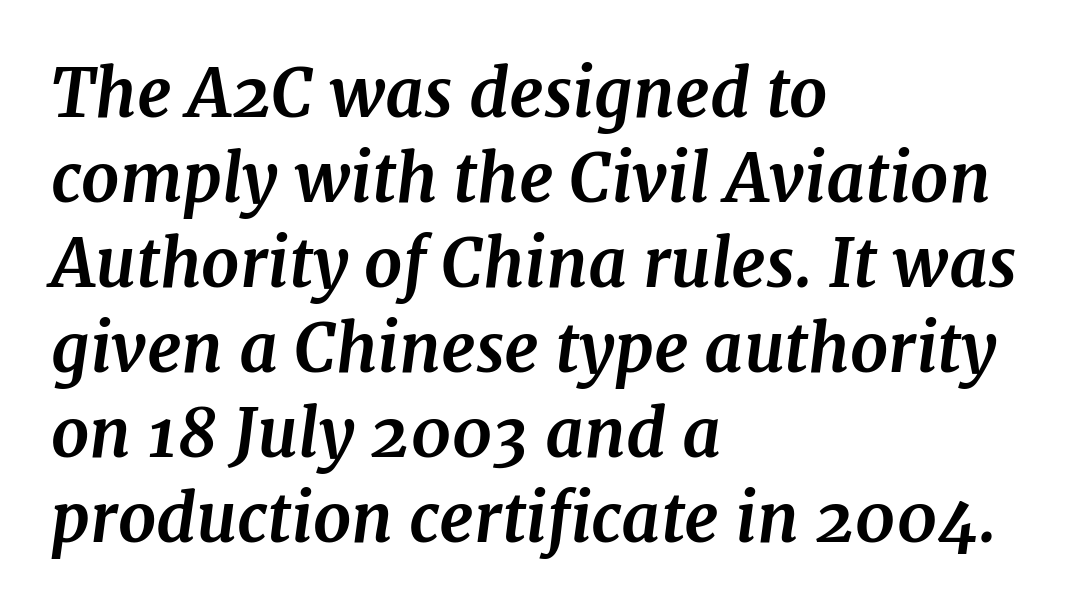
{"serif": "yes", "italic": "yes", "lean": "right", "slant_degrees": 7, "bold": "yes", "weight": "bold", "width": "normal", "stroke_contrast": "medium", "x_height": "medium", "monospaced": "no", "underline": "no", "align": "left", "line_spacing": "normal", "line_spacing_ratio": 1.27, "letter_spacing": "normal", "letter_spacing_em": 0.0, "glyph_px": 67}
